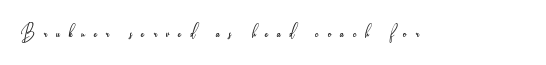
The image shows 22 px text type; set unusually wide letter spacing (+0.41 em), not underlined.
